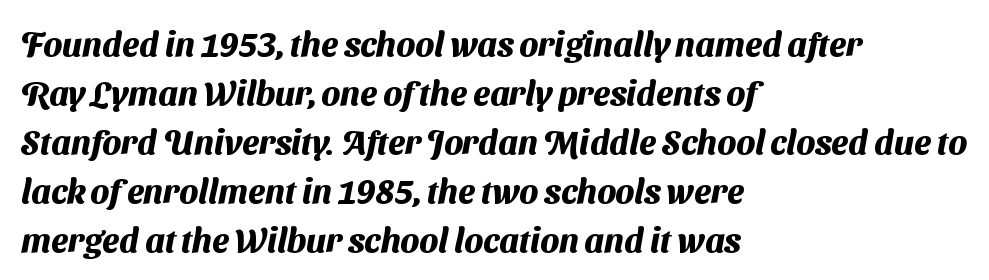
The image shows 34 px heavy sans-serif type; set left-aligned, normal line spacing (1.44x), normal letter spacing, not underlined; medium stroke contrast and a medium x-height.
